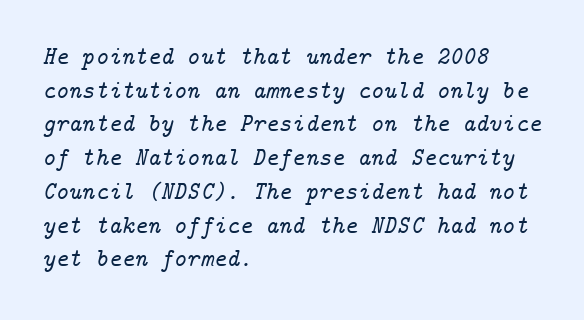
{"italic": "yes", "lean": "right", "slant_degrees": 14, "underline": "no", "align": "left", "line_spacing": "normal", "line_spacing_ratio": 1.35, "letter_spacing": "normal", "letter_spacing_em": 0.0, "glyph_px": 25}
